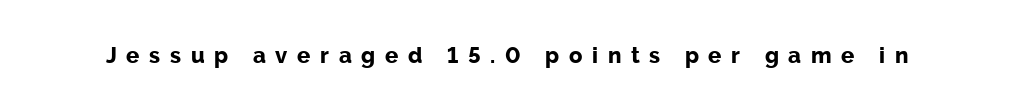
{"italic": "no", "bold": "yes", "underline": "no", "letter_spacing": "wide", "letter_spacing_em": 0.44, "glyph_px": 22}
